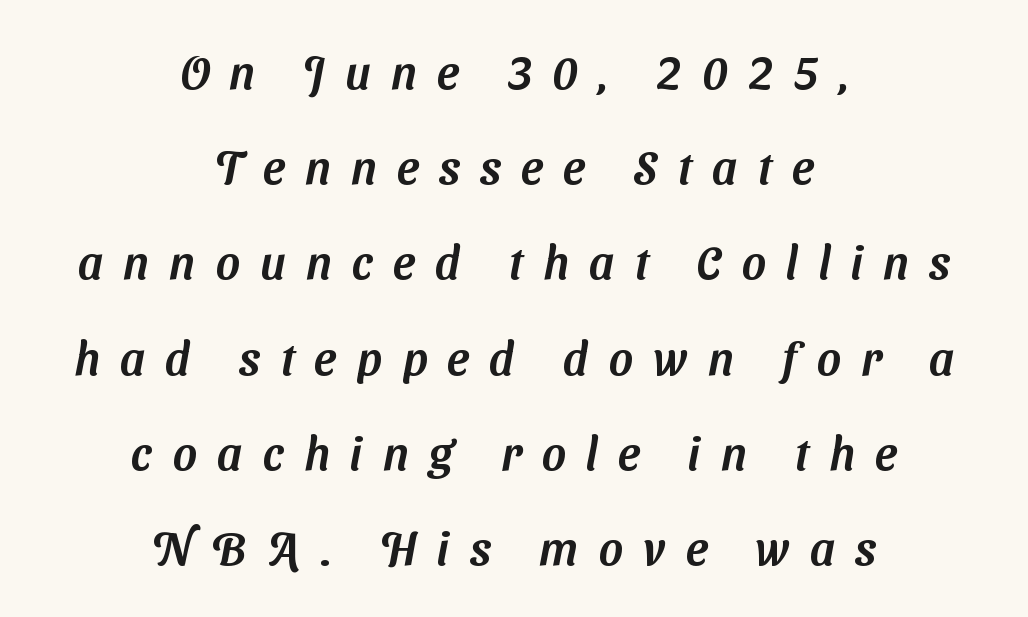
The image shows 46 px sans-serif type; set centered, loose line spacing (2.07x), unusually wide letter spacing (+0.44 em), not underlined; medium stroke contrast and a medium x-height.
